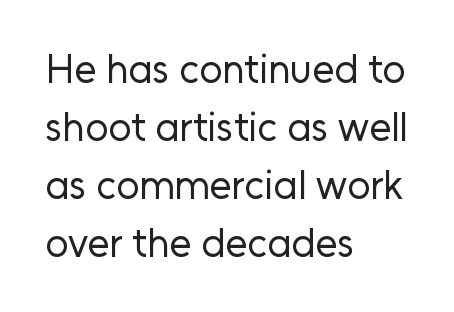
The compositor pushed each line to the left boundary. Character widths vary here, with narrow letters taking less room than wide ones. Designer's note — italics off, roman on. Each letter's strokes conclude bluntly, with no projecting serifs. The characters are drawn with everyday or finer stroke widths.
